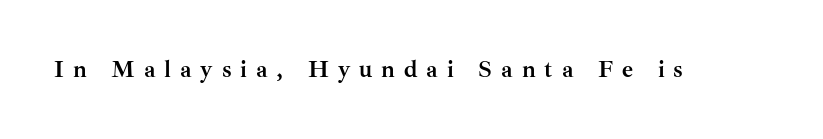
Heft: maximum for text — a bold. The tracking jumps out immediately: characters are airy and widely separated. The lettering stays uniformly vertical, giving the passage a roman look. The passage shown is not underscored anywhere.
